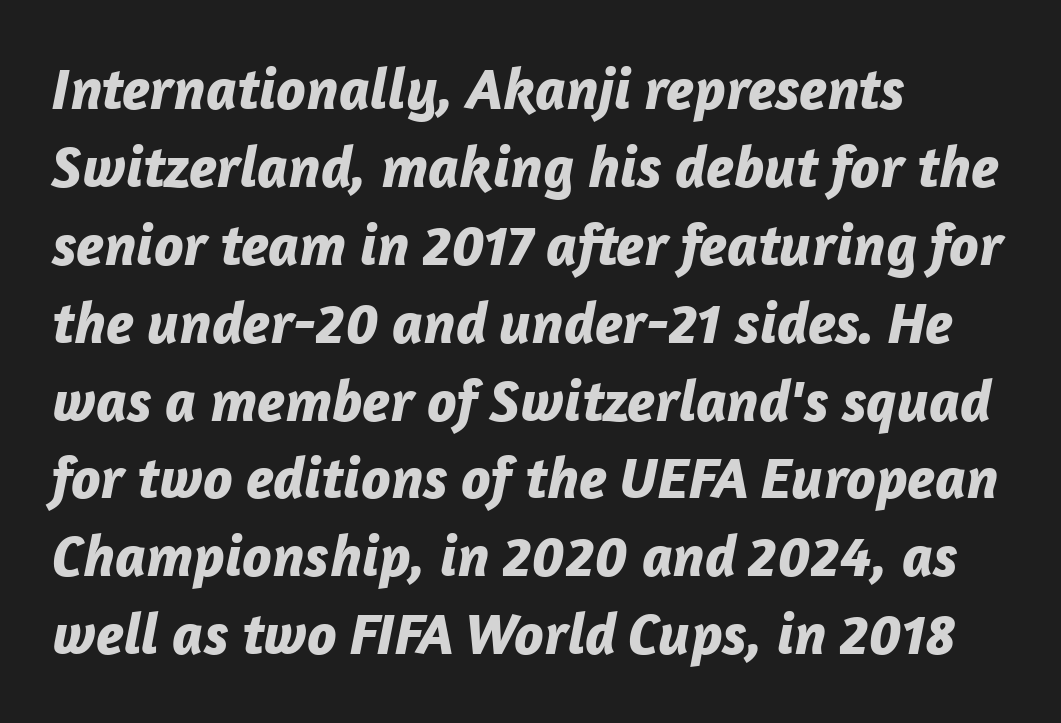
Q: Is the text bold? A: Yes.
Q: Is the text italic (slanted)? A: Yes, it leans right by about 12 degrees.
Q: Is the text underlined? A: No.
Q: How is the paragraph aligned? A: Left-aligned.
Q: Is the spacing between letters normal or unusually wide? A: Normal.
Q: Is the spacing between lines tight, normal or loose? A: Normal.
Q: Width (condensed, normal, or wide)? A: Normal.
Q: Stroke contrast? A: Low.
Q: x-height? A: Medium.
Q: Monospaced? A: No.
